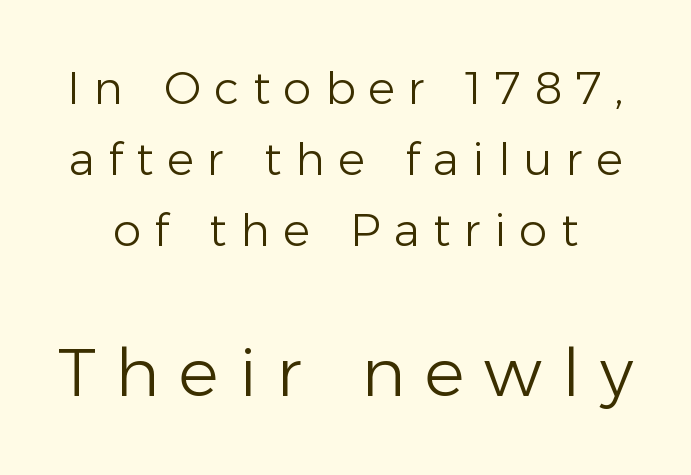
{"serif": "no", "italic": "no", "bold": "no", "weight": "light", "width": "normal", "stroke_contrast": "low", "x_height": "medium", "monospaced": "no", "underline": "no", "line_spacing": "normal", "line_spacing_ratio": 1.58, "letter_spacing": "wide", "letter_spacing_em": 0.3, "larger_block": "second", "size_ratio": 1.49, "glyph_px": 67}
